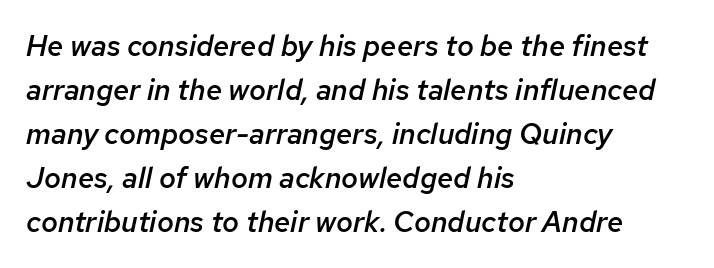
{"italic": "yes", "lean": "right", "slant_degrees": 12, "bold": "semi", "weight": "semibold", "width": "normal", "stroke_contrast": "low", "x_height": "medium", "monospaced": "no", "underline": "no", "align": "left", "line_spacing": "normal", "line_spacing_ratio": 1.52, "letter_spacing": "normal", "letter_spacing_em": 0.0, "glyph_px": 29}
